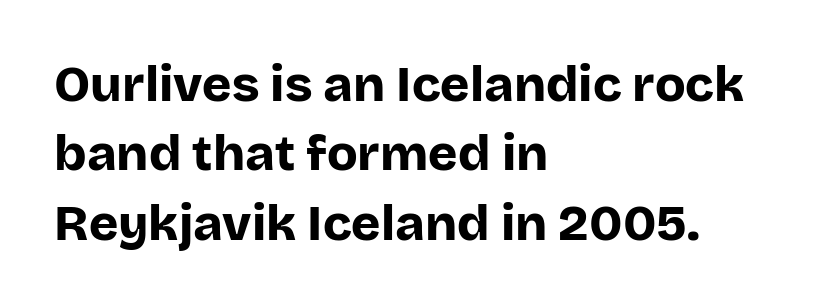
The typography opts for an upright posture over an oblique one. Does the copy run flush right? No — it runs flush left. The text was rendered using a sans face with plain stroke endings. Letters rest on an invisible, unmarked baseline.
